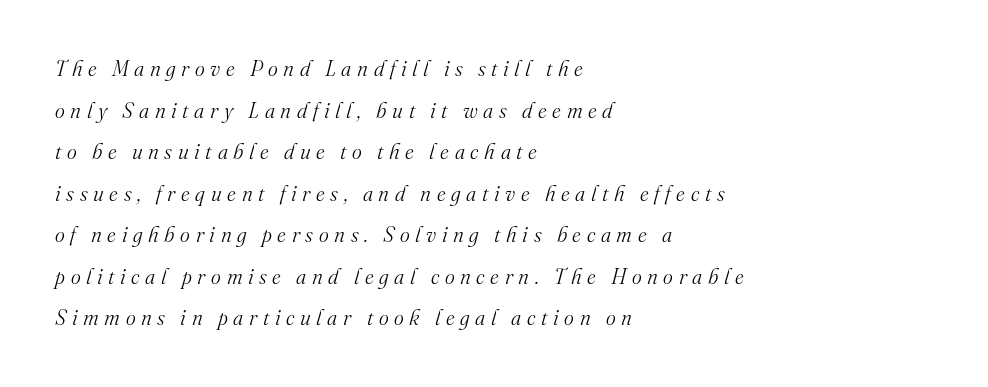
Tall strokes in this sample are angled rather than plumb. Counters stay open thanks to moderate or lighter strokes. The vertical gap from one line to the next is large. In CSS terms this would be text-align: left. Compared with typical body copy, the letter spacing here is much looser. Each row of text sits above clean, open space.
